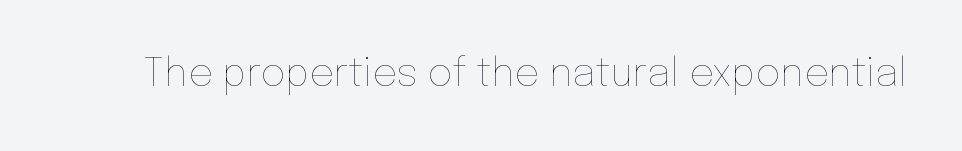
Q: Is the text bold? A: No.
Q: Is the text italic (slanted)? A: No, it is upright.
Q: Is the text underlined? A: No.
Q: Is the spacing between letters normal or unusually wide? A: Normal.
Q: Width (condensed, normal, or wide)? A: Normal.
Q: Stroke contrast? A: Low.
Q: x-height? A: Medium.
Q: Monospaced? A: No.
